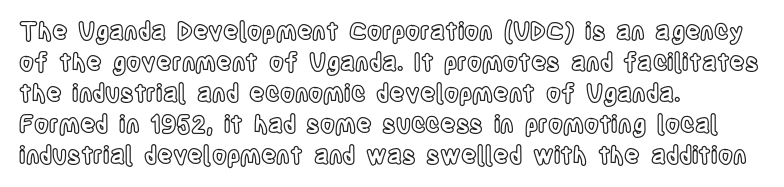
The rag falls on the right side of this text block. How would I describe the line gaps? Plain and ordinary. Ordinary non-slanted type is in use. The gaps between neighbouring characters are ordinary and unremarkable.
